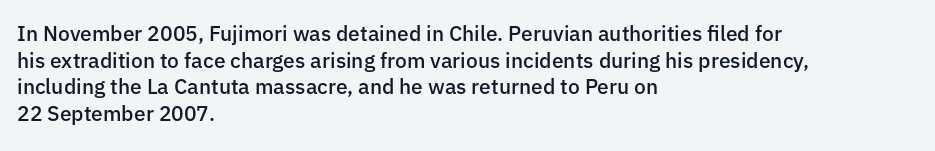
The image shows 21 px text type, upright; set left-aligned, normal line spacing (1.27x), normal letter spacing, not underlined.
